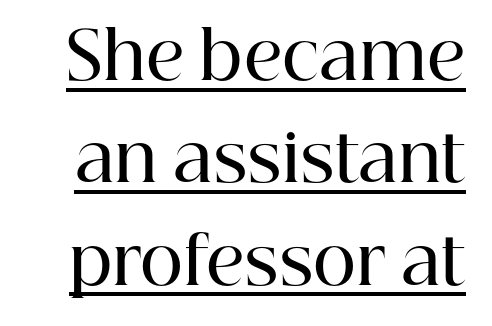
Q: Is the text bold? A: Semi-bold.
Q: Is the text italic (slanted)? A: No, it is upright.
Q: Is the typeface a serif or a sans-serif typeface? A: Serif.
Q: Is the text underlined? A: Yes.
Q: Is the spacing between letters normal or unusually wide? A: Normal.
Q: Is the spacing between lines tight, normal or loose? A: Normal.
Q: Width (condensed, normal, or wide)? A: Normal.
Q: Stroke contrast? A: High.
Q: x-height? A: Medium.
Q: Monospaced? A: No.
